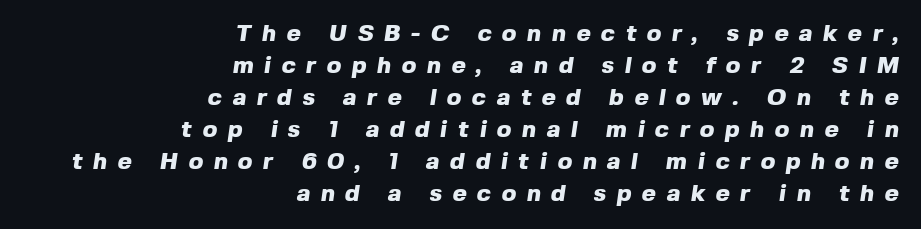
The image shows 24 px bold type; set right-aligned, normal line spacing (1.33x), unusually wide letter spacing (+0.44 em), not underlined.
